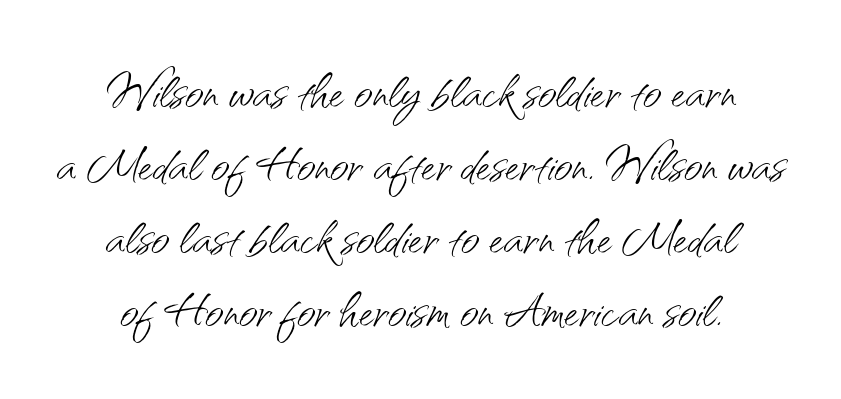
The image shows 64 px light sans-serif type; set tight line spacing (1.14x), normal letter spacing, not underlined; medium stroke contrast and a small x-height.
